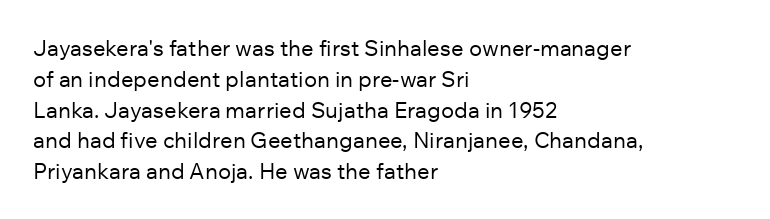
The image shows 22 px text type, upright; set left-aligned, normal line spacing (1.4x), normal letter spacing, not underlined.
